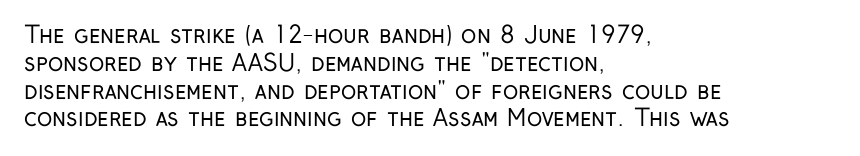
Q: Is the text bold? A: No.
Q: Is the text italic (slanted)? A: No, it is upright.
Q: Is the text underlined? A: No.
Q: How is the paragraph aligned? A: Left-aligned.
Q: Is the spacing between letters normal or unusually wide? A: Normal.
